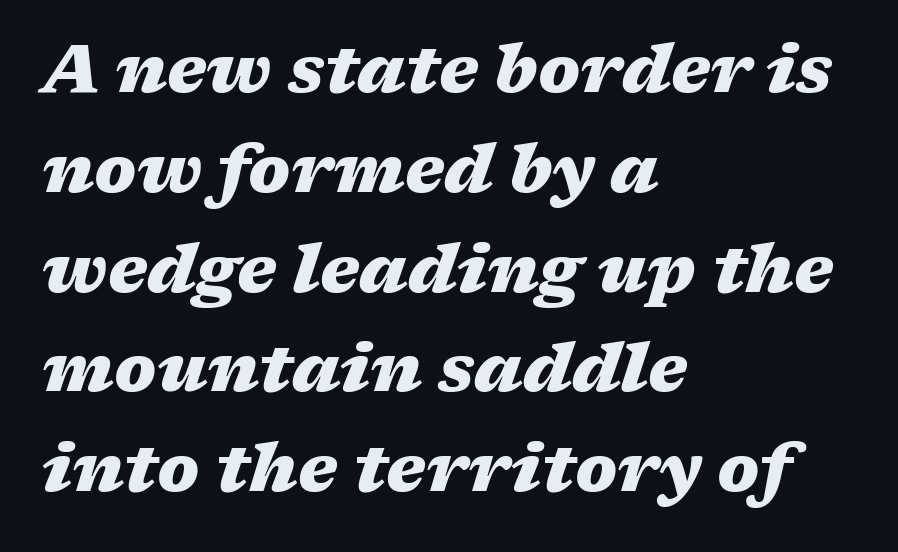
{"italic": "yes", "lean": "right", "slant_degrees": 17, "bold": "yes", "weight": "heavy", "width": "wide", "stroke_contrast": "medium", "x_height": "medium", "monospaced": "no", "underline": "no", "align": "left", "line_spacing": "normal", "line_spacing_ratio": 1.49, "letter_spacing": "normal", "letter_spacing_em": 0.0, "glyph_px": 67}
